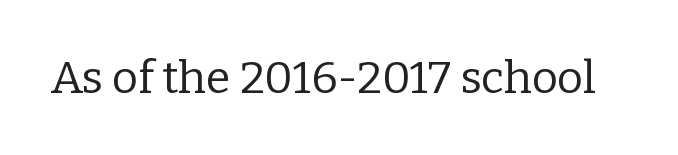
The rendering shows small feet on the letterforms — a serif design. You could not count columns in this text — the font is proportionally spaced. Underline: absent. This reads as an unemphasized weight, regular at the heaviest.
